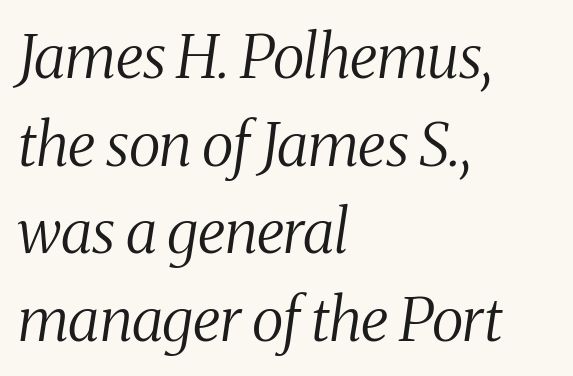
Q: Is the text bold? A: No.
Q: Is the text italic (slanted)? A: Yes, it leans right by about 8 degrees.
Q: Is the typeface a serif or a sans-serif typeface? A: Serif.
Q: Is the text underlined? A: No.
Q: How is the paragraph aligned? A: Left-aligned.
Q: Is the spacing between letters normal or unusually wide? A: Normal.
Q: Is the spacing between lines tight, normal or loose? A: Normal.
Q: Width (condensed, normal, or wide)? A: Condensed.
Q: Stroke contrast? A: Medium.
Q: x-height? A: Medium.
Q: Monospaced? A: No.
